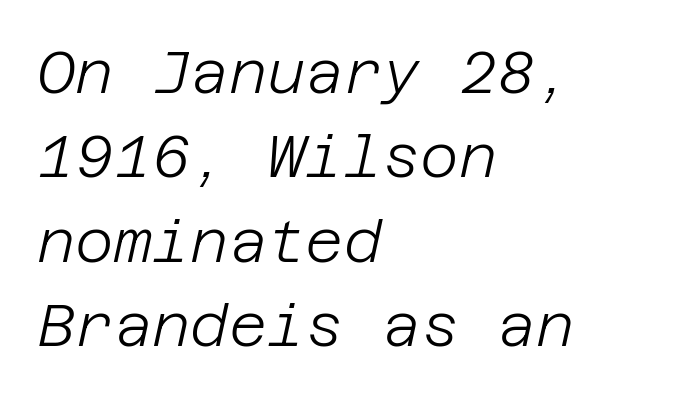
Underlining? Definitely not there. The type is set solid horizontally, with unmodified tracking. Honestly, the row spacing looks completely unremarkable. Bold? No — there's no thickening of the strokes. Notice how the stems are inclined rather than vertical — that's the hallmark of italics. Each line starts at the same left margin while the right side varies.
